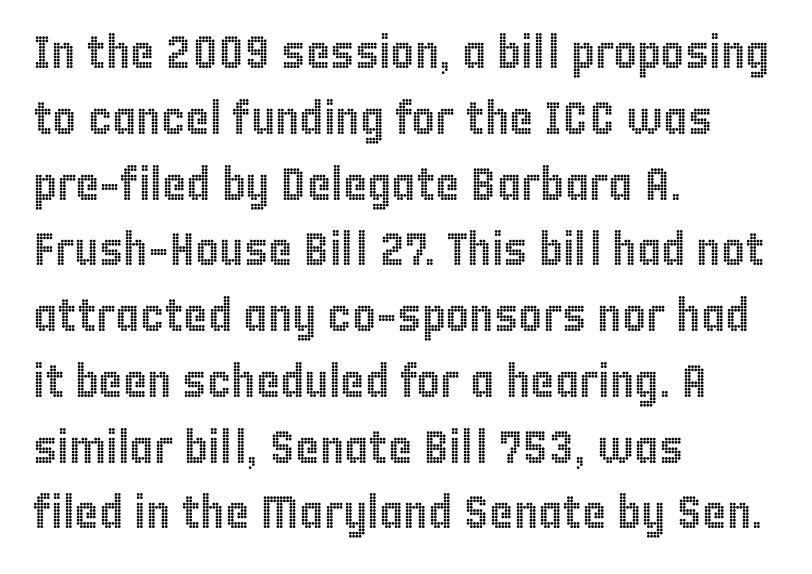
Q: Is the text italic (slanted)? A: No, it is upright.
Q: Is the text underlined? A: No.
Q: How is the paragraph aligned? A: Left-aligned.
Q: Is the spacing between letters normal or unusually wide? A: Normal.
Q: Is the spacing between lines tight, normal or loose? A: Normal.
Q: Width (condensed, normal, or wide)? A: Condensed.
Q: x-height? A: Large.
Q: Monospaced? A: No.
